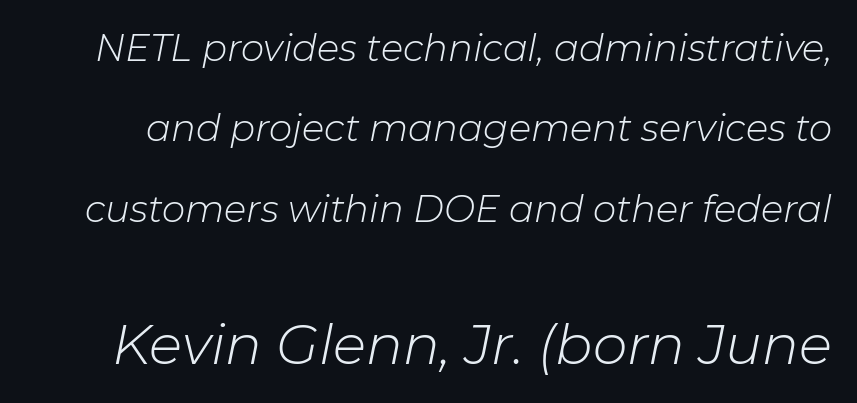
The image shows 55 px light type, italic (leaning right); set loose line spacing (2.17x), normal letter spacing, not underlined; the second (bottom) block is 1.49x larger; low stroke contrast and a medium x-height.
